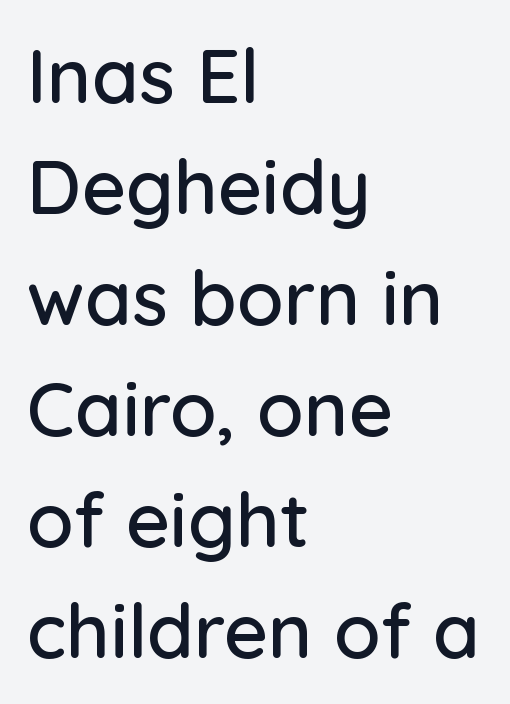
Successive baselines arrive at the customary interval. Every character sits straight up, as roman type does. Descenders are the only things crossing below the line. These lines are rendered in a variable-pitch font.
